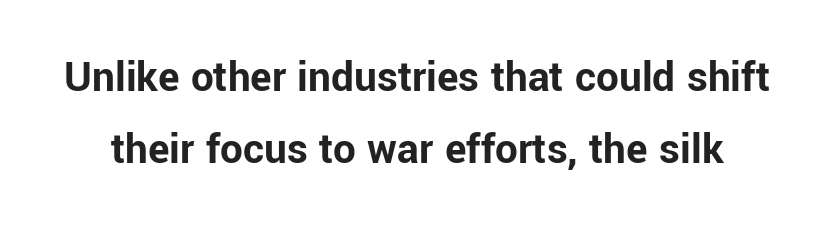
Q: Is the text bold? A: Yes.
Q: Is the text italic (slanted)? A: No, it is upright.
Q: Is the typeface a serif or a sans-serif typeface? A: Sans-serif.
Q: Is the text underlined? A: No.
Q: Is the spacing between letters normal or unusually wide? A: Normal.
Q: Is the spacing between lines tight, normal or loose? A: Normal.
Q: Width (condensed, normal, or wide)? A: Normal.
Q: Stroke contrast? A: Low.
Q: x-height? A: Medium.
Q: Monospaced? A: No.
